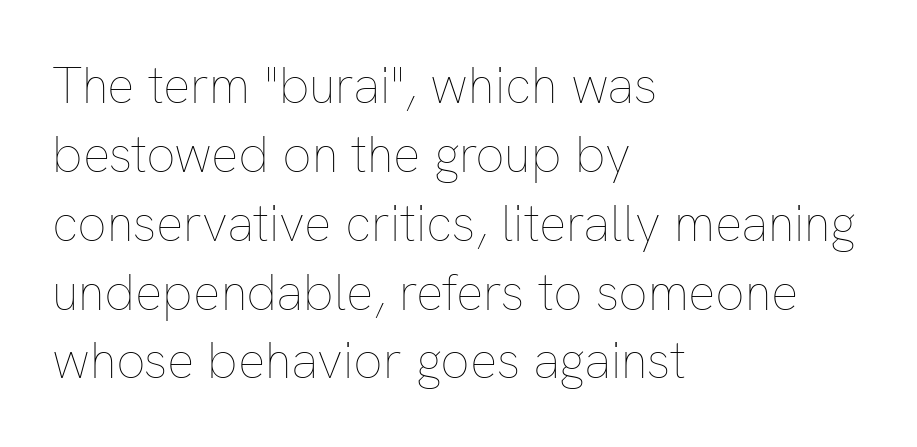
Is this a fixed-width face? No — the glyphs have proportional, varying widths. Vertical stems look standard width or narrower in stroke. Rendered with straight, roman letterforms. Each row of text sits above clean, open space. Does the leading feel generous? No, just average. This rendering uses left alignment, leaving the right contour irregular.
